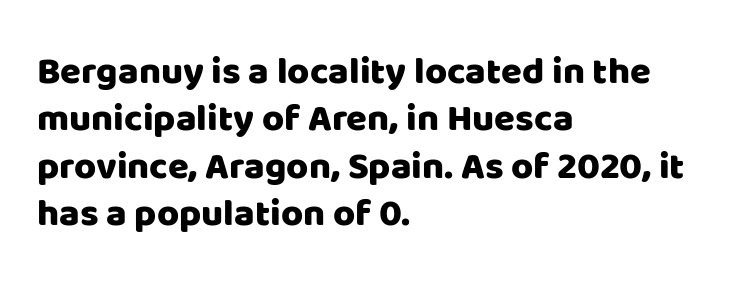
The image shows 38 px sans-serif type, upright; set left-aligned, normal line spacing (1.25x), normal letter spacing, not underlined; low stroke contrast and a large x-height.
